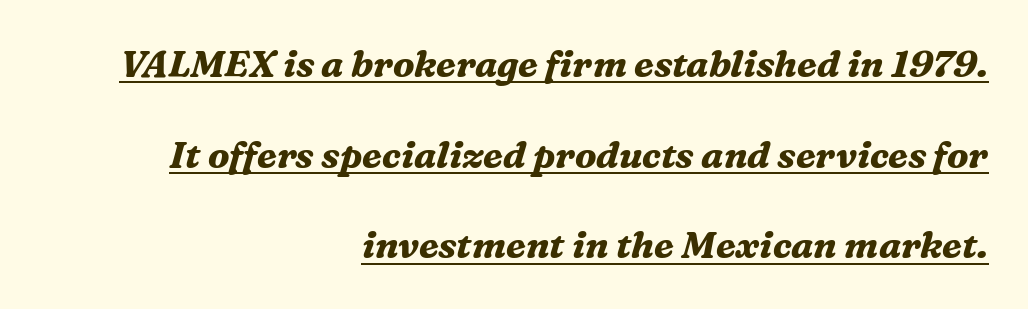
The image shows 37 px bold serif type, italic (leaning right); set right-aligned, loose line spacing (2.45x), normal letter spacing, underlined; medium stroke contrast and a medium x-height.
